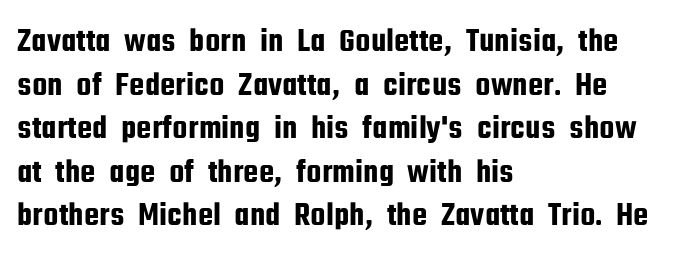
The image shows 34 px condensed sans-serif type, upright; set left-aligned, normal line spacing (1.28x), normal letter spacing, not underlined; low stroke contrast and a medium x-height.
